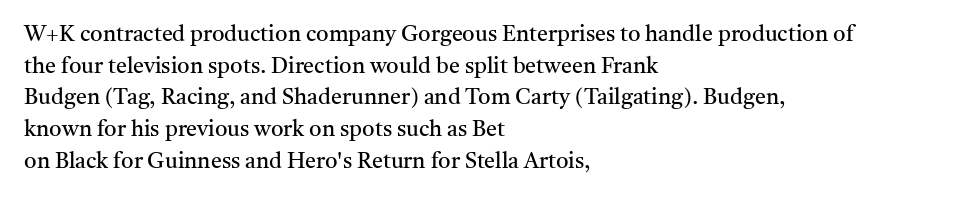
{"italic": "no", "bold": "no", "underline": "no", "align": "left", "line_spacing": "normal", "line_spacing_ratio": 1.44, "letter_spacing": "normal", "letter_spacing_em": 0.0, "glyph_px": 22}
